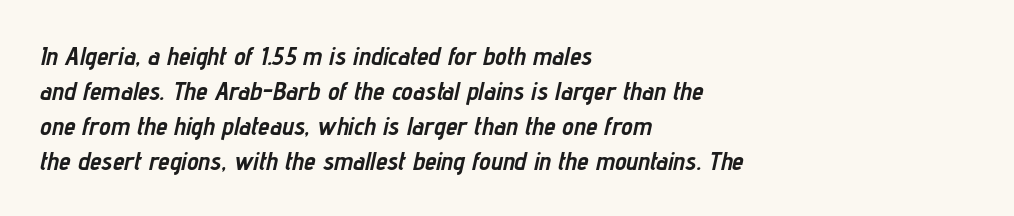
The tracking reads as untouched default to a designer's eye. Line starts are locked; line ends wander. A normal amount of white space separates one row of letters from the next. Is the type bold? Yes — the strokes are clearly thick and heavy. The area under the type is left untouched.
